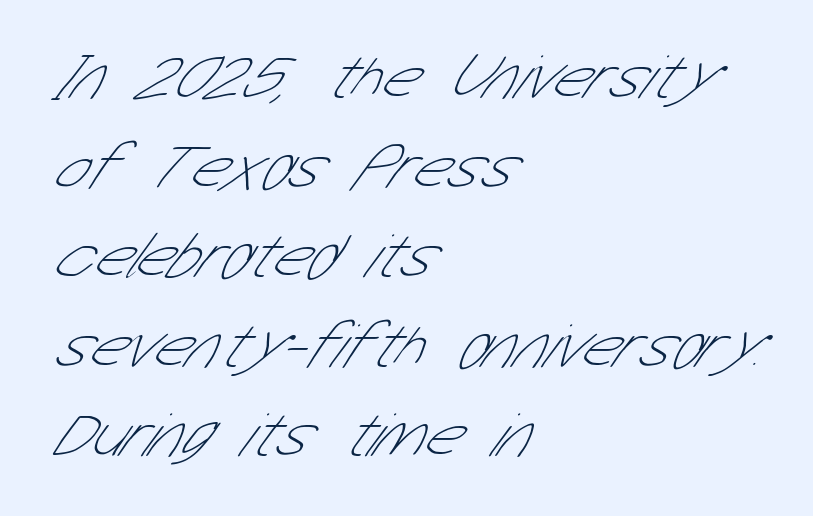
Q: Is the text bold? A: No.
Q: Is the typeface a serif or a sans-serif typeface? A: Sans-serif.
Q: Is the text underlined? A: No.
Q: How is the paragraph aligned? A: Left-aligned.
Q: Is the spacing between letters normal or unusually wide? A: Normal.
Q: Is the spacing between lines tight, normal or loose? A: Normal.
Q: Width (condensed, normal, or wide)? A: Condensed.
Q: Stroke contrast? A: Low.
Q: x-height? A: Medium.
Q: Monospaced? A: No.
